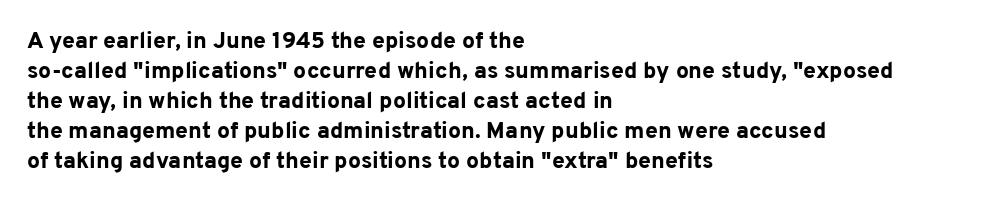
{"italic": "no", "bold": "yes", "underline": "no", "align": "left", "line_spacing": "normal", "line_spacing_ratio": 1.3, "letter_spacing": "normal", "letter_spacing_em": 0.0, "glyph_px": 23}
